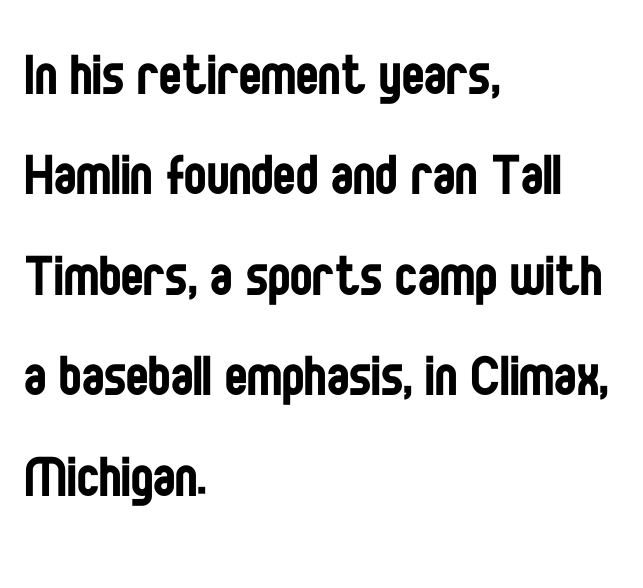
{"serif": "no", "italic": "no", "bold": "no", "weight": "regular", "width": "condensed", "stroke_contrast": "low", "x_height": "large", "monospaced": "no", "underline": "no", "align": "left", "line_spacing": "normal", "line_spacing_ratio": 1.5, "letter_spacing": "normal", "letter_spacing_em": 0.0, "glyph_px": 67}
